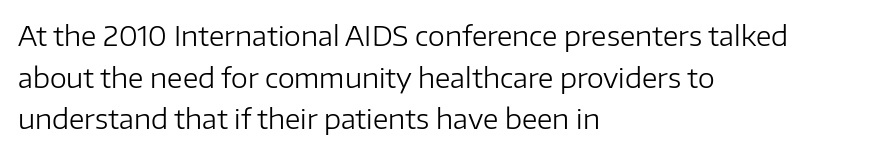
Q: Is the text bold? A: No.
Q: Is the text italic (slanted)? A: No, it is upright.
Q: Is the text underlined? A: No.
Q: How is the paragraph aligned? A: Left-aligned.
Q: Is the spacing between letters normal or unusually wide? A: Normal.
Q: Is the spacing between lines tight, normal or loose? A: Normal.
